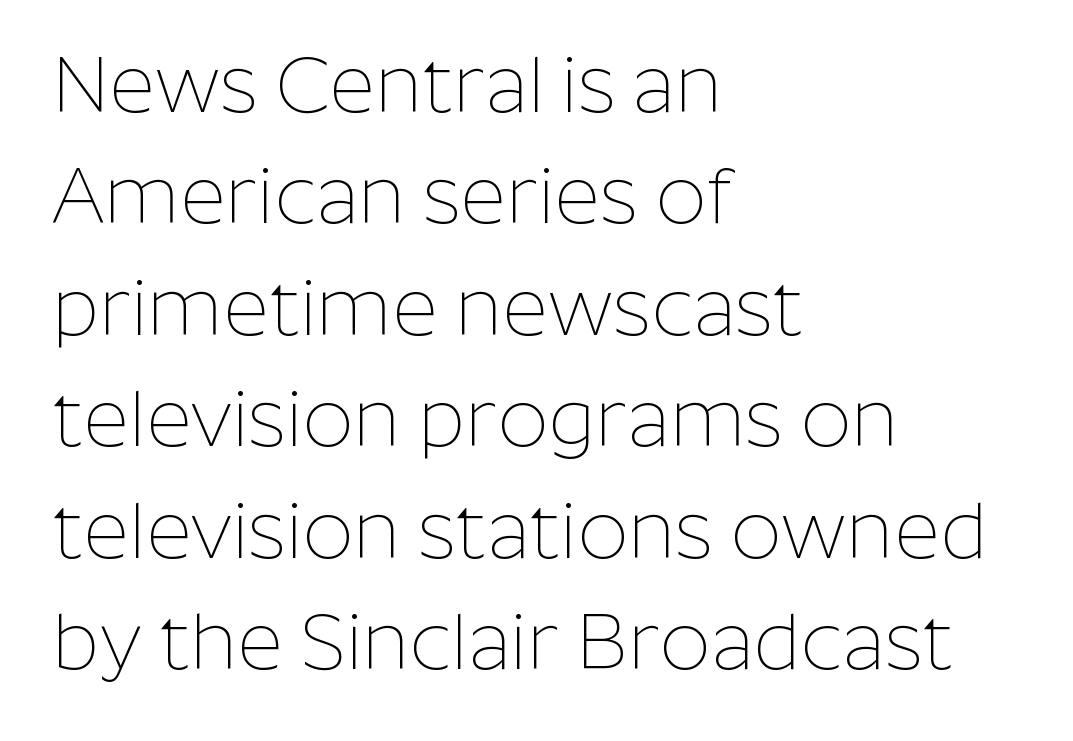
The image shows 79 px thin sans-serif type, upright; set left-aligned, normal line spacing (1.41x), normal letter spacing, not underlined; low stroke contrast and a medium x-height.
